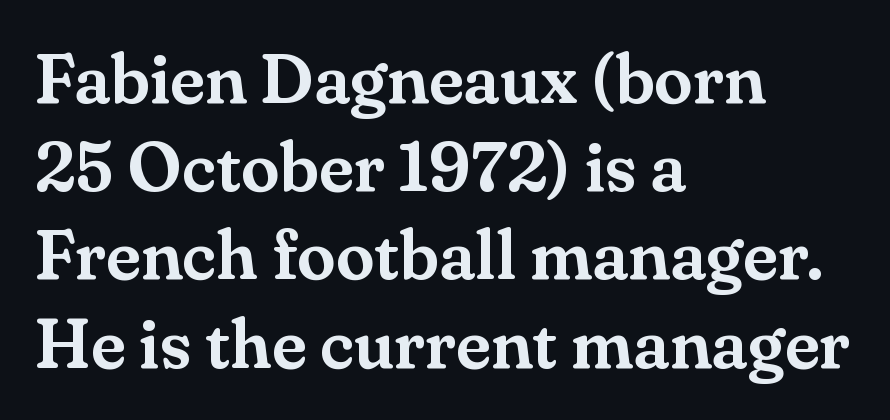
{"serif": "yes", "italic": "no", "width": "normal", "stroke_contrast": "medium", "x_height": "small", "monospaced": "no", "underline": "no", "align": "left", "line_spacing": "normal", "line_spacing_ratio": 1.26, "letter_spacing": "normal", "letter_spacing_em": 0.0, "glyph_px": 70}
